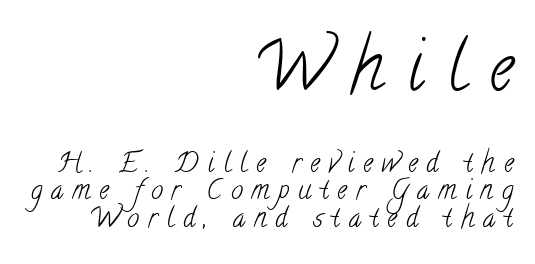
The image shows 68 px light, condensed serif type; set right-aligned, tight line spacing (1.01x), unusually wide letter spacing (+0.33 em), not underlined; the first (top) block is 2.52x larger; low stroke contrast and a small x-height.
